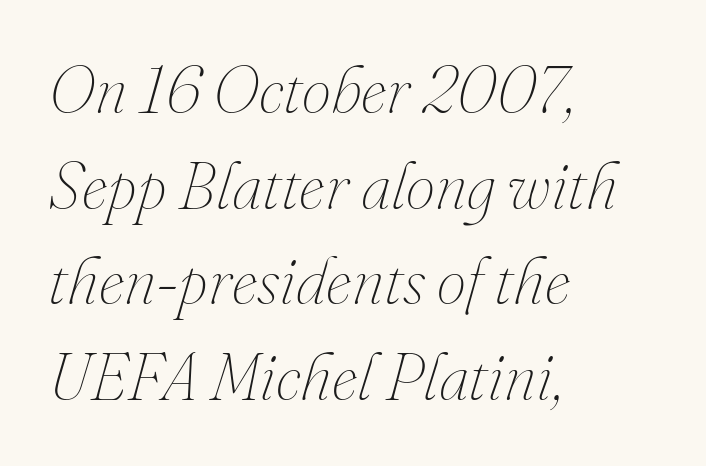
The image shows 66 px thin type, italic (leaning right); set left-aligned, normal line spacing (1.45x), normal letter spacing, not underlined; medium stroke contrast and a small x-height.
